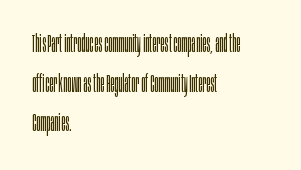
Q: Is the text bold? A: No.
Q: Is the text italic (slanted)? A: No, it is upright.
Q: Is the text underlined? A: No.
Q: How is the paragraph aligned? A: Left-aligned.
Q: Is the spacing between letters normal or unusually wide? A: Normal.
Q: Is the spacing between lines tight, normal or loose? A: Normal.
